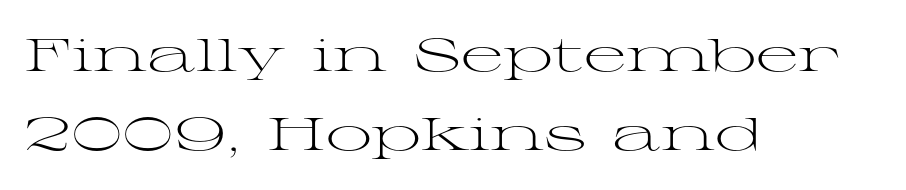
Q: Is the text bold? A: No.
Q: Is the text italic (slanted)? A: No, it is upright.
Q: Is the typeface a serif or a sans-serif typeface? A: Serif.
Q: Is the text underlined? A: No.
Q: How is the paragraph aligned? A: Left-aligned.
Q: Is the spacing between letters normal or unusually wide? A: Normal.
Q: Width (condensed, normal, or wide)? A: Wide.
Q: Stroke contrast? A: Medium.
Q: x-height? A: Medium.
Q: Monospaced? A: No.
